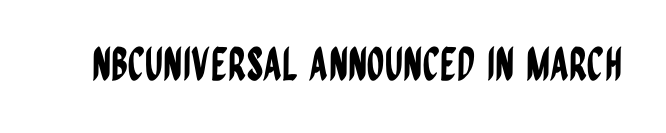
Q: Is the text italic (slanted)? A: No, it is upright.
Q: Is the typeface a serif or a sans-serif typeface? A: Sans-serif.
Q: Is the text underlined? A: No.
Q: Is the spacing between letters normal or unusually wide? A: Normal.
Q: Width (condensed, normal, or wide)? A: Condensed.
Q: Stroke contrast? A: Low.
Q: x-height? A: Large.
Q: Monospaced? A: No.
